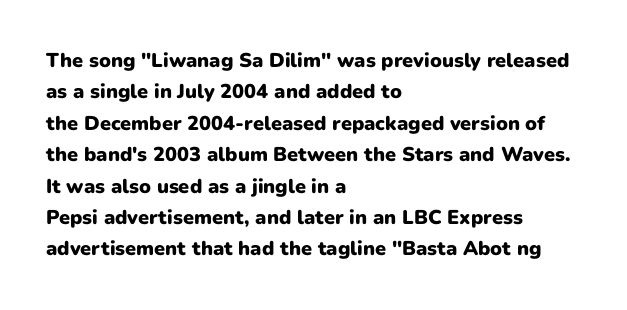
Ascenders rise straight up at ninety degrees. Just letters on the line, the space beneath them empty. Normally led — the rows are evenly, conventionally spaced. Here the glyphs are tracked normally, forming tight word shapes. The characters look thick and weighty, a clear bold.
